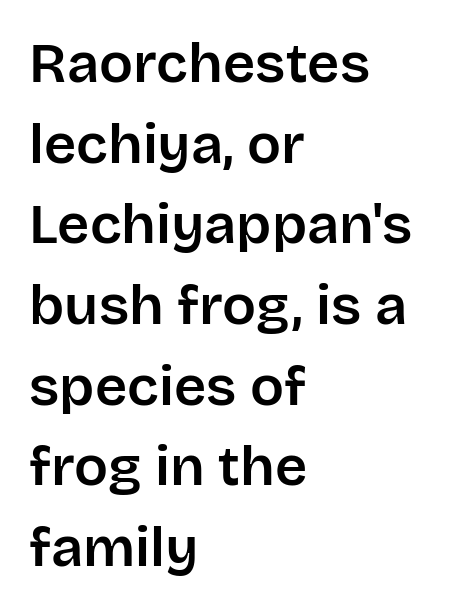
In terms of letterspacing, this is plain default setting. The lines are quadded left. The zone under the glyphs is completely vacant. How would I describe the line gaps? Plain and ordinary.
